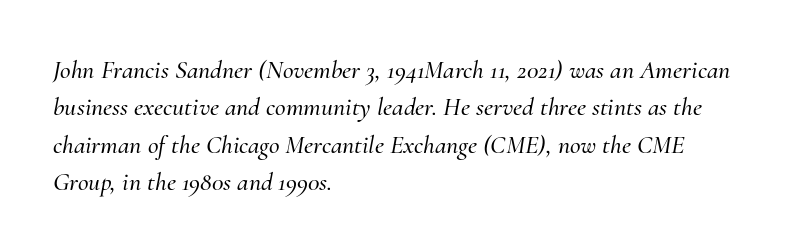
{"italic": "yes", "lean": "right", "slant_degrees": 10, "underline": "no", "align": "left", "line_spacing": "normal", "line_spacing_ratio": 1.44, "letter_spacing": "normal", "letter_spacing_em": 0.0, "glyph_px": 26}
